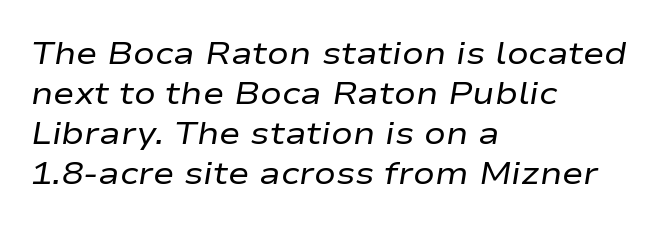
{"italic": "yes", "lean": "right", "slant_degrees": 9, "bold": "no", "weight": "regular", "width": "wide", "stroke_contrast": "low", "x_height": "medium", "monospaced": "no", "underline": "no", "align": "left", "line_spacing": "normal", "line_spacing_ratio": 1.25, "letter_spacing": "normal", "letter_spacing_em": 0.0, "glyph_px": 32}
